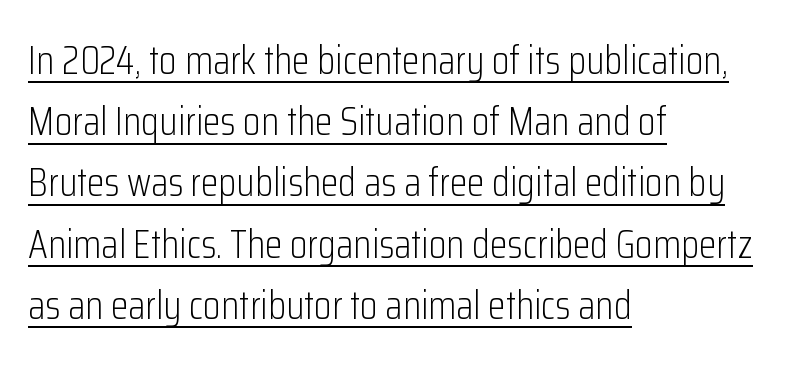
Q: Is the text bold? A: No.
Q: Is the text italic (slanted)? A: No, it is upright.
Q: Is the typeface a serif or a sans-serif typeface? A: Sans-serif.
Q: Is the text underlined? A: Yes.
Q: How is the paragraph aligned? A: Left-aligned.
Q: Is the spacing between letters normal or unusually wide? A: Normal.
Q: Is the spacing between lines tight, normal or loose? A: Normal.
Q: Width (condensed, normal, or wide)? A: Condensed.
Q: Stroke contrast? A: Low.
Q: x-height? A: Medium.
Q: Monospaced? A: No.
